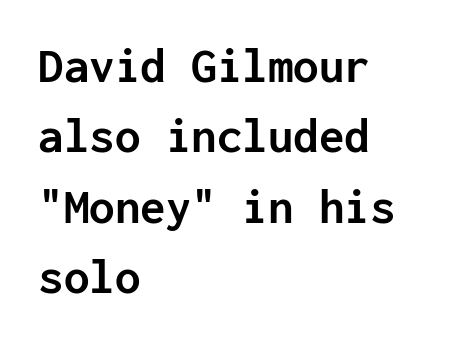
{"serif": "no", "italic": "no", "bold": "yes", "weight": "semibold", "width": "normal", "stroke_contrast": "low", "x_height": "medium", "monospaced": "yes", "underline": "no", "align": "left", "line_spacing": "normal", "line_spacing_ratio": 1.38, "letter_spacing": "normal", "letter_spacing_em": 0.0, "glyph_px": 51}
